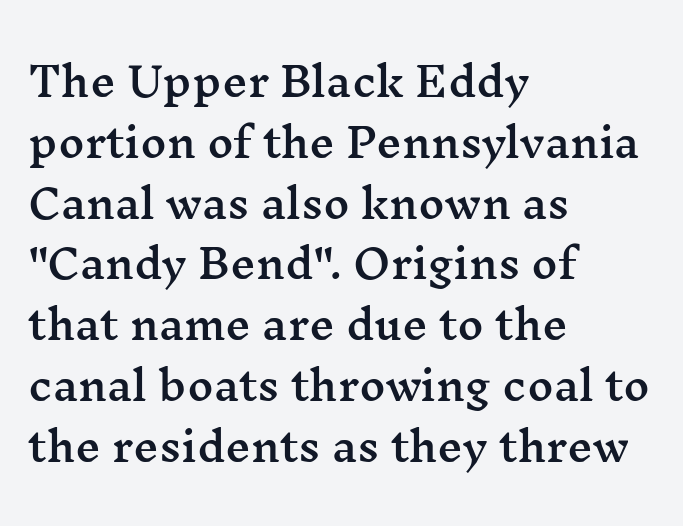
The image shows 40 px wide serif type, upright; set left-aligned, normal line spacing (1.52x), normal letter spacing, not underlined; medium stroke contrast and a medium x-height.
